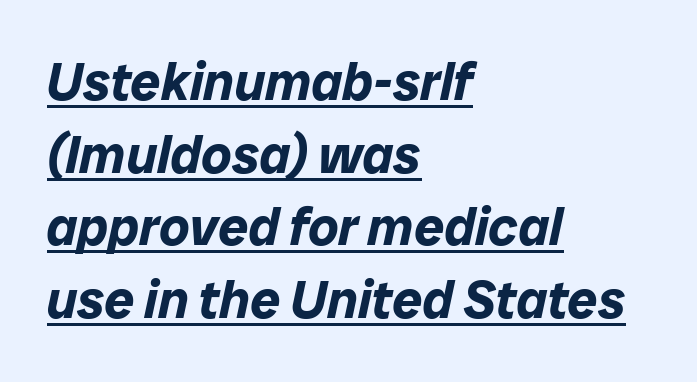
The image shows 53 px bold type, italic (leaning right); set left-aligned, normal line spacing (1.37x), normal letter spacing, underlined; low stroke contrast and a medium x-height.
